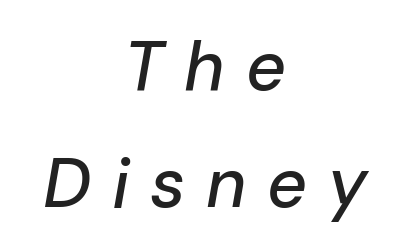
{"italic": "yes", "lean": "right", "slant_degrees": 10, "width": "normal", "stroke_contrast": "low", "x_height": "medium", "monospaced": "no", "underline": "no", "align": "center", "line_spacing": "normal", "line_spacing_ratio": 1.7, "letter_spacing": "wide", "letter_spacing_em": 0.3, "glyph_px": 69}
